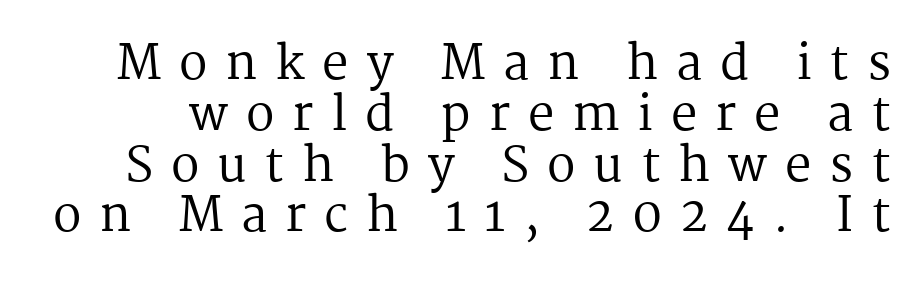
Q: Is the text bold? A: No.
Q: Is the text italic (slanted)? A: No, it is upright.
Q: Is the typeface a serif or a sans-serif typeface? A: Serif.
Q: Is the text underlined? A: No.
Q: Is the spacing between letters normal or unusually wide? A: Unusually wide.
Q: Is the spacing between lines tight, normal or loose? A: Tight.
Q: Width (condensed, normal, or wide)? A: Normal.
Q: Stroke contrast? A: Medium.
Q: x-height? A: Medium.
Q: Monospaced? A: No.
